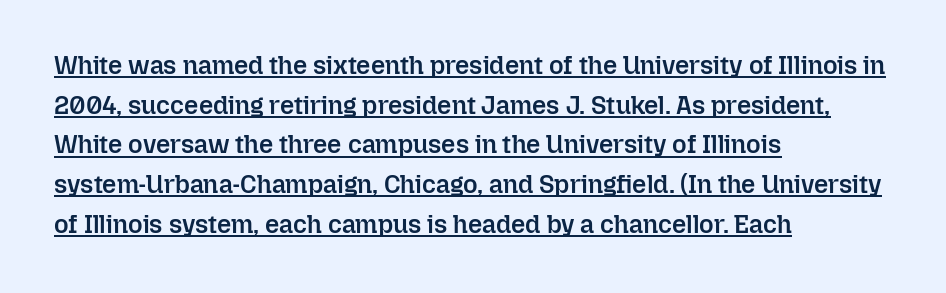
The image shows 25 px text type, upright; set left-aligned, normal line spacing (1.59x), normal letter spacing, underlined.
